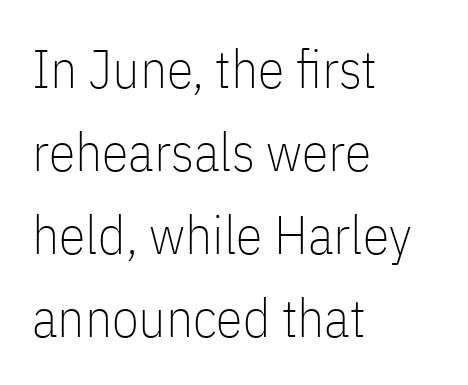
{"serif": "no", "italic": "no", "bold": "no", "weight": "thin", "width": "condensed", "stroke_contrast": "low", "x_height": "medium", "monospaced": "no", "underline": "no", "align": "left", "line_spacing": "normal", "line_spacing_ratio": 1.54, "letter_spacing": "normal", "letter_spacing_em": 0.0, "glyph_px": 54}
